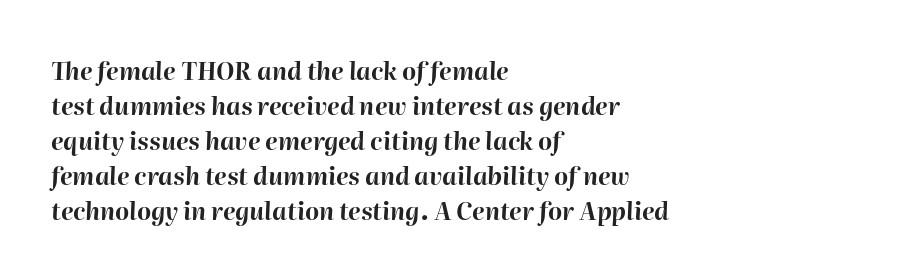
Regarding leading, the lines here are spaced in the standard way. The lettering tilts uniformly, giving the passage an italic look. Look at the stroke-to-counter ratio: heavy, a bold. Nobody touched the tracking dial on this one. Caption: multi-line text, flush left, ragged right. Decoration check: the copy has no underline.
